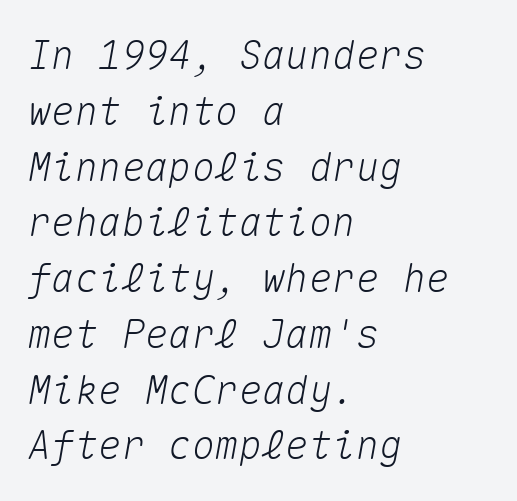
The image shows 39 px text type, italic (leaning right), monospaced; set left-aligned, normal line spacing (1.43x), normal letter spacing, not underlined; medium stroke contrast and a medium x-height.
